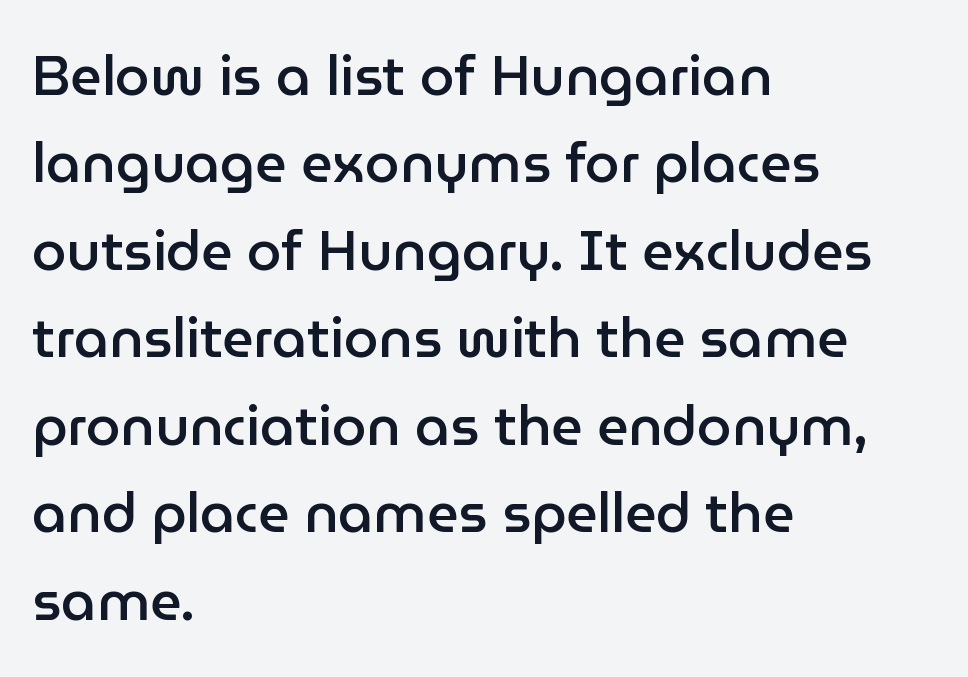
The image shows 55 px semibold sans-serif type, upright; set left-aligned, normal line spacing (1.59x), normal letter spacing, not underlined; low stroke contrast and a medium x-height.
